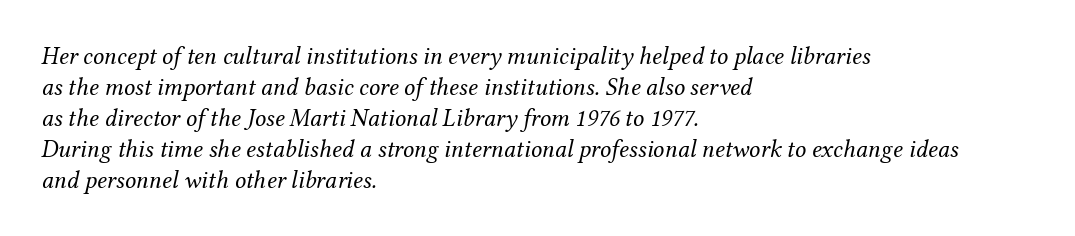
The image shows 25 px text type, italic (leaning right); set left-aligned, line spacing 1.24x, normal letter spacing, not underlined.
